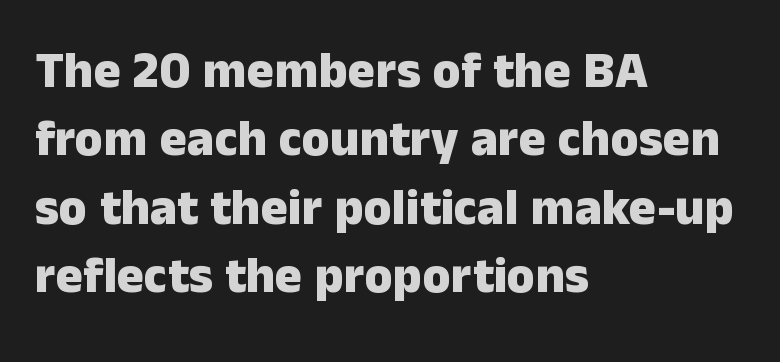
Q: Is the text bold? A: Yes.
Q: Is the text italic (slanted)? A: No, it is upright.
Q: Is the typeface a serif or a sans-serif typeface? A: Sans-serif.
Q: Is the text underlined? A: No.
Q: How is the paragraph aligned? A: Left-aligned.
Q: Is the spacing between letters normal or unusually wide? A: Normal.
Q: Is the spacing between lines tight, normal or loose? A: Normal.
Q: Width (condensed, normal, or wide)? A: Normal.
Q: Stroke contrast? A: Low.
Q: x-height? A: Medium.
Q: Monospaced? A: No.
